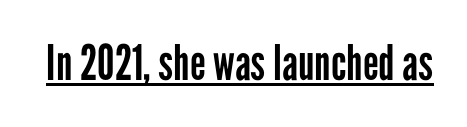
The image shows 49 px regular-weight, condensed sans-serif type, upright; set normal letter spacing, underlined; low stroke contrast and a medium x-height.
